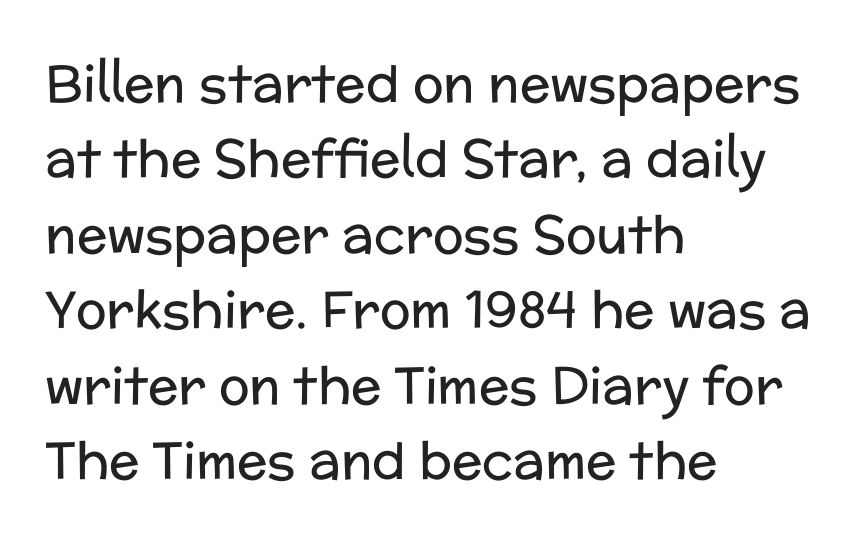
The image shows 51 px regular-weight sans-serif type, upright; set left-aligned, normal line spacing (1.48x), normal letter spacing, not underlined; low stroke contrast and a medium x-height.
